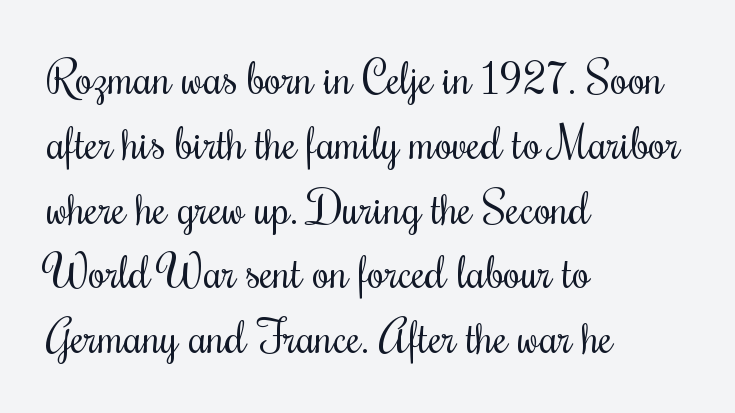
The horizontal fit of the characters is conventional and even. The font is comparable to plain body text, perhaps lighter. This is serif lettering, the kind often seen in printed books.
